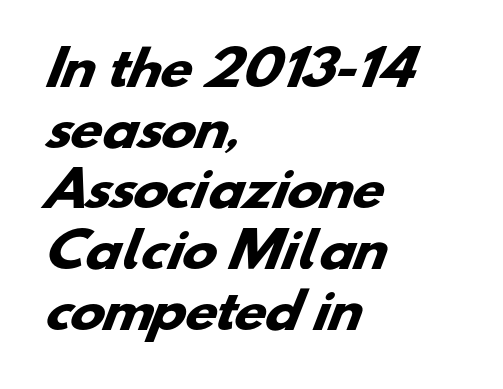
The text was rendered using a sans face with plain stroke endings. Characters follow at the spacing the type designer built in. Weight: bold. Letters rest on an invisible, unmarked baseline. The rendering anchors every line to the left-hand side. Reading down the column, the eye jumps a familiar distance to each next line.
